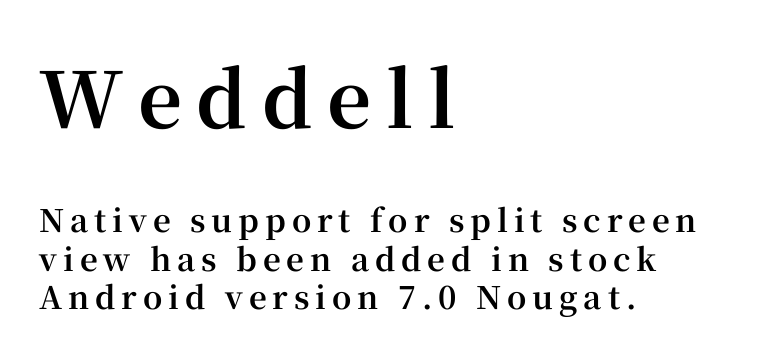
The image shows 77 px bold serif type, upright; set left-aligned, line spacing 1.24x, not underlined; the first (top) block is 2.48x larger; high stroke contrast and a medium x-height.
